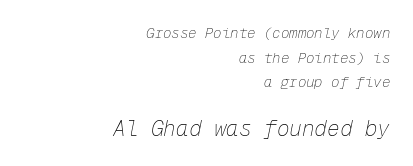
Compared with typical body copy, the letter spacing here is the same. The face used here appears at its bigger size in the lower chunk. Letters rest on an invisible, unmarked baseline. Weight: in the light-to-regular range.
